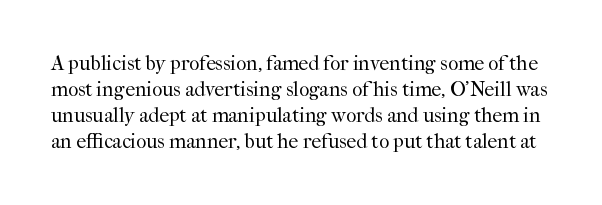
Q: Is the text bold? A: No.
Q: Is the text italic (slanted)? A: No, it is upright.
Q: Is the text underlined? A: No.
Q: Is the spacing between letters normal or unusually wide? A: Normal.
Q: Is the spacing between lines tight, normal or loose? A: Normal.
